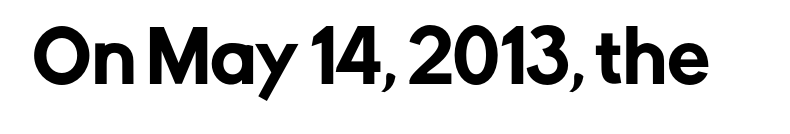
Is there any slant? The stems are plumb. Has an underline been added? It has not. Think of a printed novel: that variable character pitch is what you see here. The letterforms sit shoulder to shoulder at normal distance.
